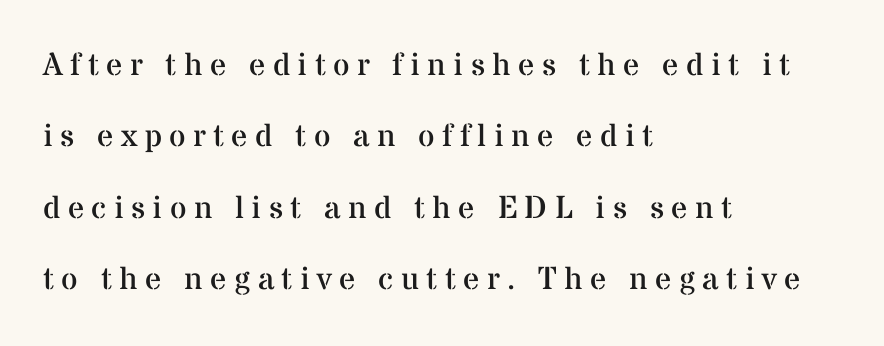
The image shows 32 px regular-weight serif type, upright; set left-aligned, loose line spacing (2.23x), unusually wide letter spacing (+0.23 em), not underlined; medium stroke contrast and a medium x-height.
